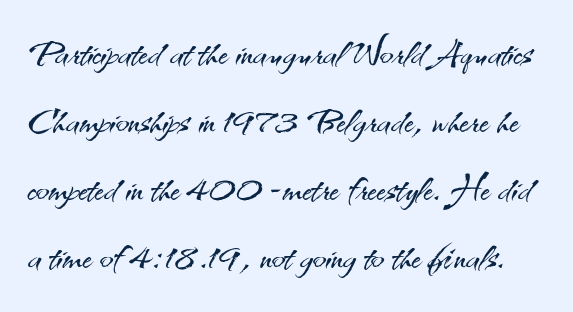
Q: Is the text bold? A: No.
Q: Is the text italic (slanted)? A: Yes.
Q: Is the typeface a serif or a sans-serif typeface? A: Sans-serif.
Q: Is the text underlined? A: No.
Q: Is the spacing between letters normal or unusually wide? A: Normal.
Q: Is the spacing between lines tight, normal or loose? A: Normal.
Q: Width (condensed, normal, or wide)? A: Normal.
Q: Stroke contrast? A: Medium.
Q: x-height? A: Small.
Q: Monospaced? A: No.
